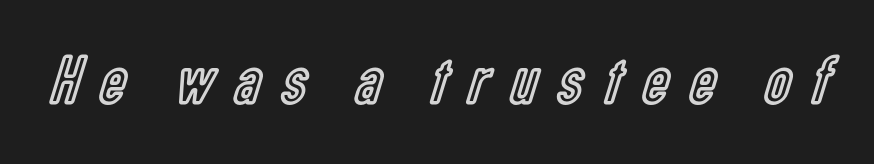
Words appear elongated and porous because spacing is wide. Descenders hang freely into open space. The passage shown is typed in a proportional face where columns would drift.
